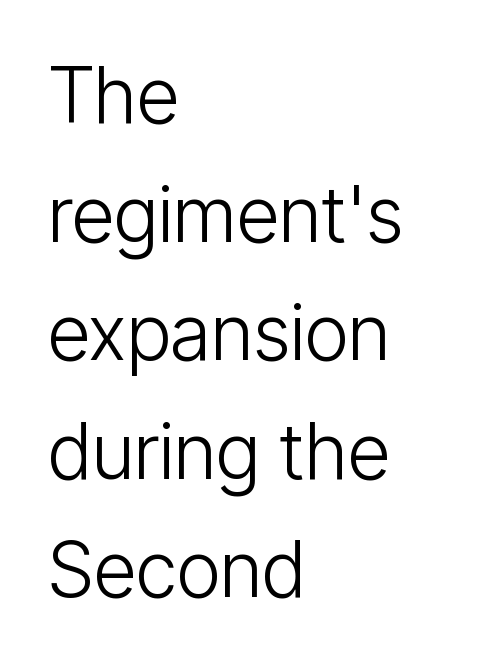
Vertically, the passage feels balanced, rows spaced as you'd expect. If you drew a line through each stem, it would be perfectly vertical. Counters stay open thanks to moderate or lighter strokes. Proportional: the letters do not fall into vertical columns. If you drew a ruler down the left edge, every line would touch it. The letters sit at their default tracking, neither squeezed nor spread.
